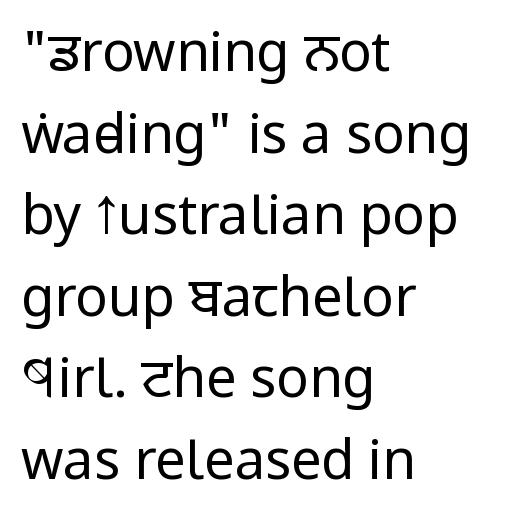
Line starts are locked; line ends wander. Letter spacing: default. Upright lettering throughout. The rendering uses natural spacing where letterforms have individual widths. Is this a heavy cut? Hardly; it is regular or lighter. Vertically, the passage feels balanced, rows spaced as you'd expect.
